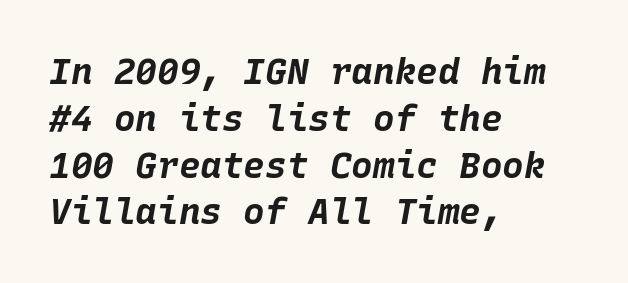
{"italic": "yes", "lean": "right", "slant_degrees": 10, "bold": "yes", "weight": "bold", "width": "normal", "stroke_contrast": "low", "x_height": "large", "monospaced": "yes", "underline": "no", "align": "left", "line_spacing": "normal", "line_spacing_ratio": 1.3, "letter_spacing": "normal", "letter_spacing_em": 0.0, "glyph_px": 36}
